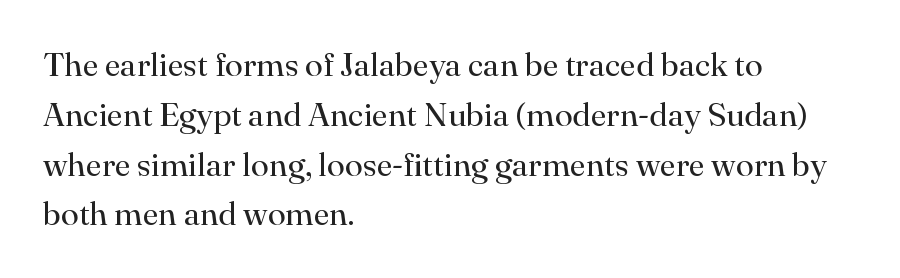
Q: Is the text bold? A: No.
Q: Is the text italic (slanted)? A: No, it is upright.
Q: Is the typeface a serif or a sans-serif typeface? A: Serif.
Q: Is the text underlined? A: No.
Q: How is the paragraph aligned? A: Left-aligned.
Q: Is the spacing between letters normal or unusually wide? A: Normal.
Q: Is the spacing between lines tight, normal or loose? A: Normal.
Q: Width (condensed, normal, or wide)? A: Normal.
Q: Stroke contrast? A: High.
Q: x-height? A: Small.
Q: Monospaced? A: No.
